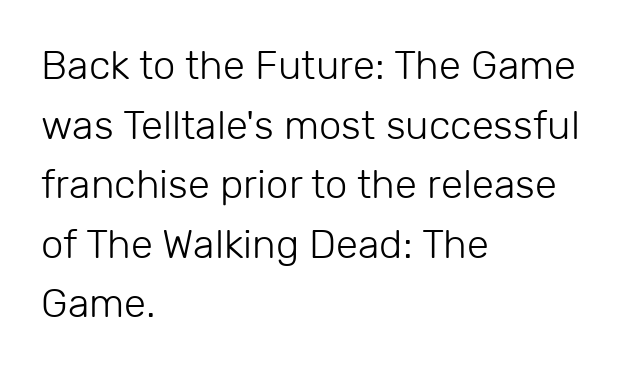
Character widths vary here, with narrow letters taking less room than wide ones. The weight tops out at a normal text grade. The type sits square on the baseline with zero lean. Each word holds together tightly as a unit, with standard inter-letter gaps.
